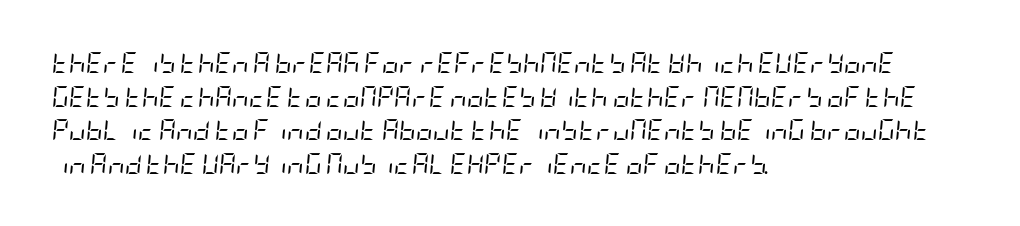
{"italic": "yes", "lean": "right", "slant_degrees": 5, "bold": "no", "underline": "no", "align": "left", "line_spacing": "normal", "line_spacing_ratio": 1.6, "letter_spacing": "normal", "letter_spacing_em": 0.0, "glyph_px": 21}
